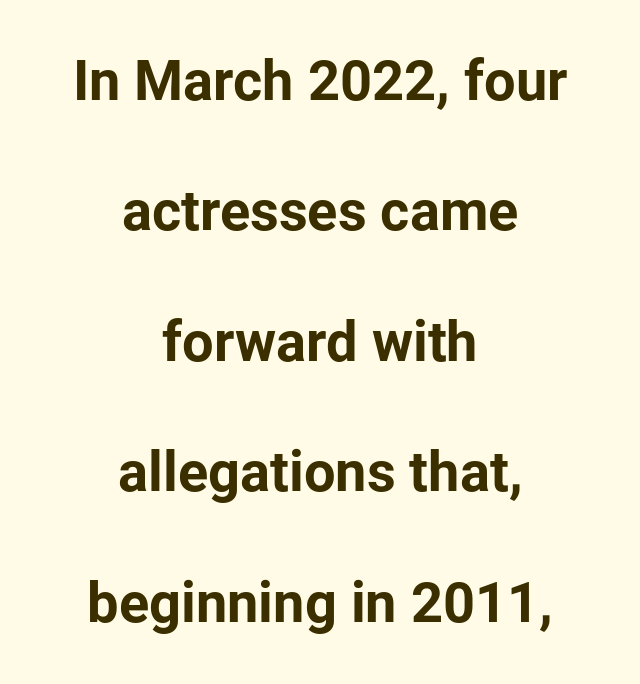
Quick note: underline off. Inter-character spacing is left at the font's built-in metrics. Do the characters align in a grid? No, the font is proportional. The typography opts for an upright posture over an oblique one. Horizontal bands of white between lines are thick stripes.
